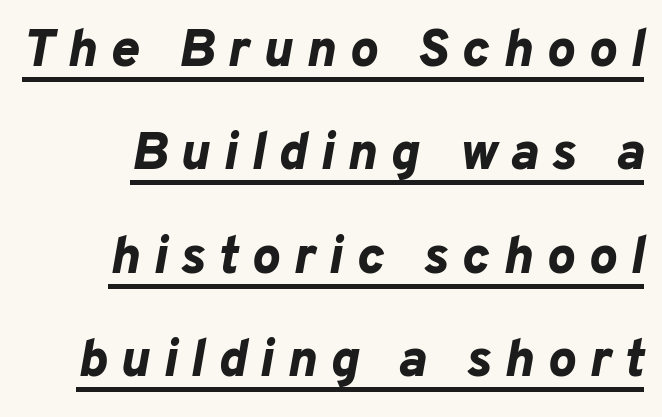
The image shows 53 px bold type, italic (leaning right); set loose line spacing (1.95x), unusually wide letter spacing (+0.25 em), underlined; low stroke contrast and a medium x-height.
